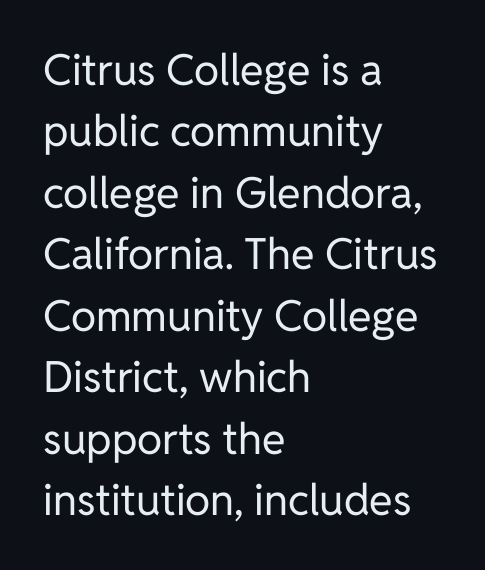
The image shows 43 px regular-weight sans-serif type, upright; set left-aligned, normal line spacing (1.43x), normal letter spacing, not underlined; low stroke contrast and a medium x-height.
